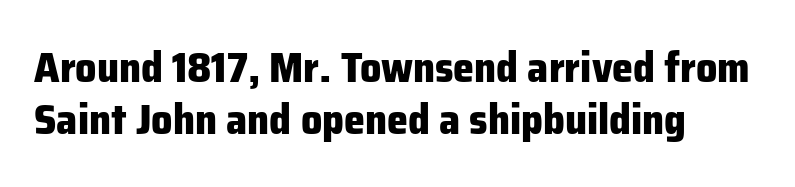
Q: Is the text bold? A: Yes.
Q: Is the text italic (slanted)? A: No, it is upright.
Q: Is the typeface a serif or a sans-serif typeface? A: Sans-serif.
Q: Is the text underlined? A: No.
Q: How is the paragraph aligned? A: Left-aligned.
Q: Is the spacing between letters normal or unusually wide? A: Normal.
Q: Width (condensed, normal, or wide)? A: Normal.
Q: Stroke contrast? A: Low.
Q: x-height? A: Medium.
Q: Monospaced? A: No.
